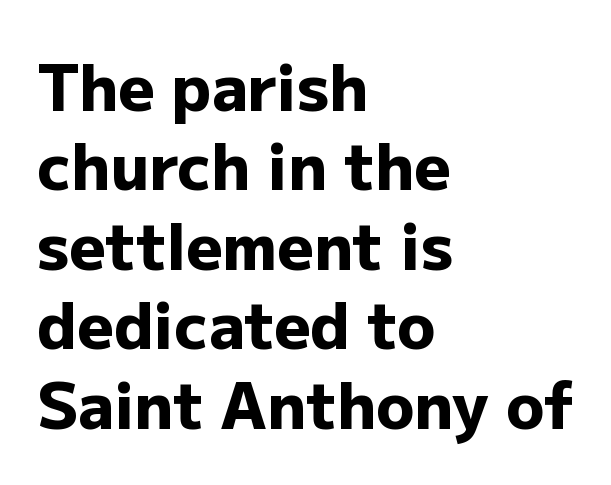
The image shows 63 px heavy sans-serif type, upright; set left-aligned, normal line spacing (1.26x), normal letter spacing, not underlined; low stroke contrast and a medium x-height.
